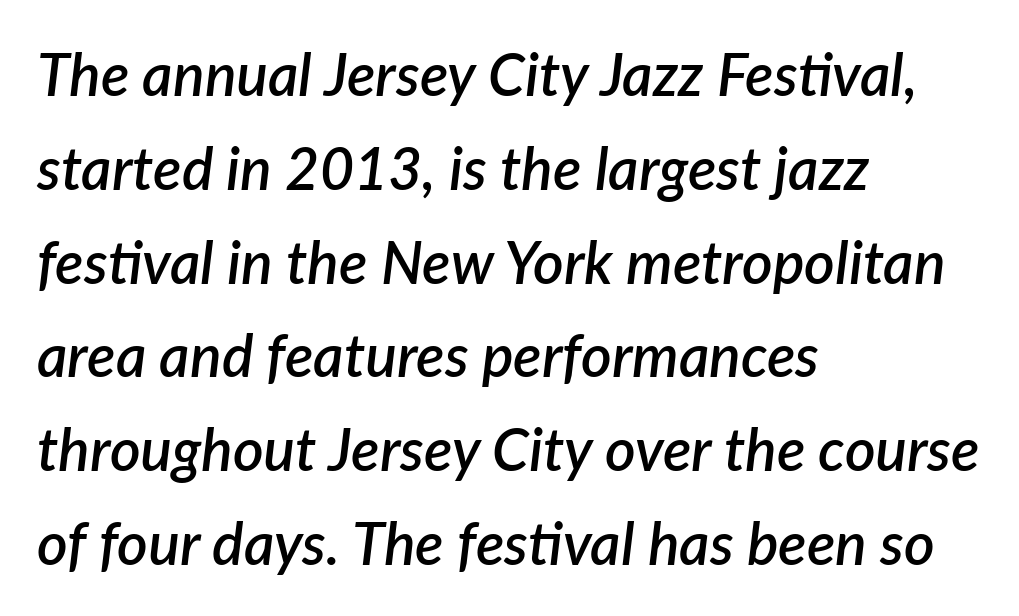
{"italic": "yes", "lean": "right", "slant_degrees": 7, "bold": "semi", "weight": "semibold", "width": "normal", "stroke_contrast": "low", "x_height": "medium", "monospaced": "no", "underline": "no", "align": "left", "line_spacing": "normal", "line_spacing_ratio": 1.59, "letter_spacing": "normal", "letter_spacing_em": 0.0, "glyph_px": 59}
